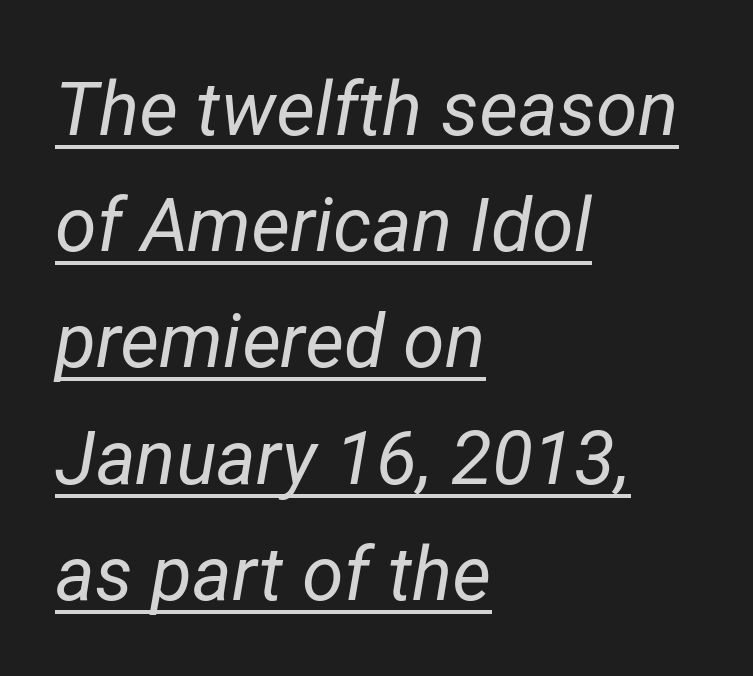
{"italic": "yes", "lean": "right", "slant_degrees": 12, "bold": "no", "weight": "regular", "width": "normal", "stroke_contrast": "low", "x_height": "medium", "monospaced": "no", "underline": "yes", "align": "left", "line_spacing": "normal", "line_spacing_ratio": 1.55, "letter_spacing": "normal", "letter_spacing_em": 0.0, "glyph_px": 75}
